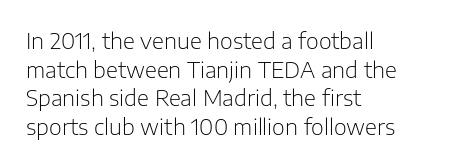
Check the space under the baseline: it is left empty. Characters follow at the spacing the type designer built in. These glyphs show unthickened strokes, regular width or finer. This is the regular roman posture of the typeface. A typesetter would call this leading conventional body-copy spacing. The compositor pushed each line to the left boundary.
